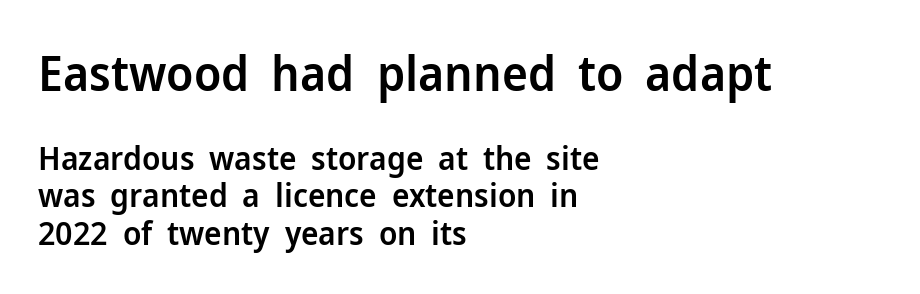
Each glyph is drawn with semibold strokes, heavier than normal yet not fully bold. Vertically, the passage feels compressed, each row crowding the next. This rendering features lettering with no underline. Left-aligned paragraph, ragged on the right. Default kerning and tracking; the words read as compact shapes. Is this a sans? Yes — the strokes have no serifs.
